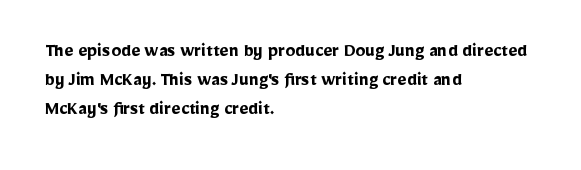
Q: Is the text bold? A: Yes.
Q: Is the text italic (slanted)? A: No, it is upright.
Q: Is the text underlined? A: No.
Q: How is the paragraph aligned? A: Left-aligned.
Q: Is the spacing between letters normal or unusually wide? A: Normal.
Q: Is the spacing between lines tight, normal or loose? A: Normal.
